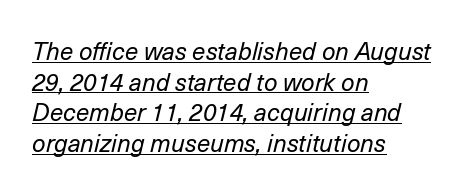
The typesetter has applied underlining to the passage shown. This block has exactly the height ordinary leading produces. Designer's note — italics engaged. Reading down the block, your eye returns to a fixed left position each line. Weight: not bold — regular or lighter. Glyph-to-glyph distance matches everyday printed text.
